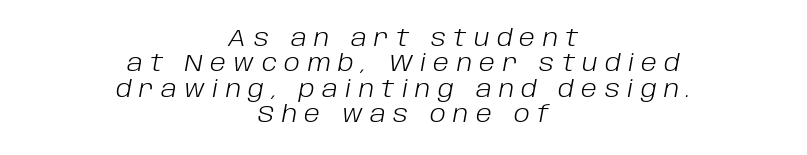
The image shows 24 px text type, italic (leaning right); set centered, tight line spacing (1.06x), unusually wide letter spacing (+0.31 em), not underlined.
